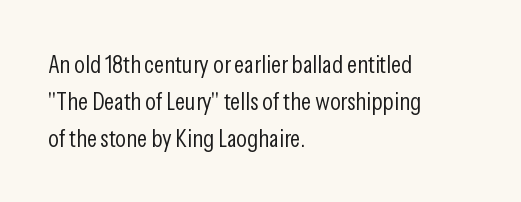
{"italic": "no", "bold": "no", "underline": "no", "align": "left", "line_spacing": "normal", "line_spacing_ratio": 1.48, "letter_spacing": "normal", "letter_spacing_em": 0.0, "glyph_px": 25}
